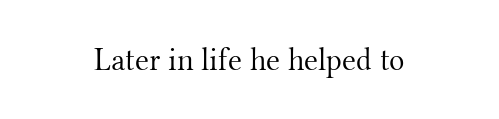
The image shows 32 px light serif type, upright; set centered, normal letter spacing, not underlined; medium stroke contrast and a small x-height.
